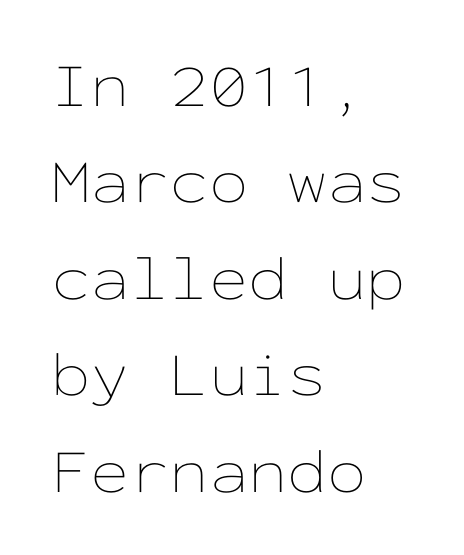
The image shows 63 px thin, wide type, upright, monospaced; set left-aligned, normal line spacing (1.53x), normal letter spacing, not underlined; low stroke contrast and a medium x-height.
